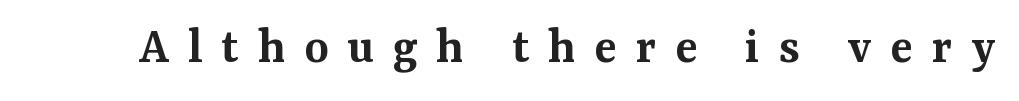
This sample uses expanded letter spacing, leaving extra air between glyphs. Stroke terminals: seriffed. Every character sits straight up, as roman type does. The face used here is proportionally spaced, like ordinary book or web type. The sample has been set in demibold, a notch under bold. Type without underlining.
